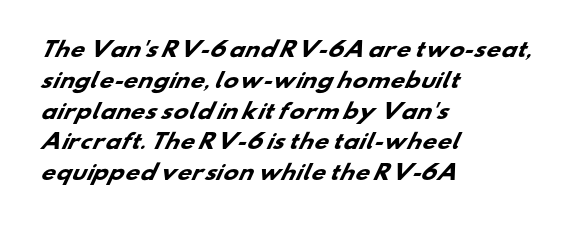
The image shows 20 px bold type; set left-aligned, normal line spacing (1.54x), normal letter spacing, not underlined.
